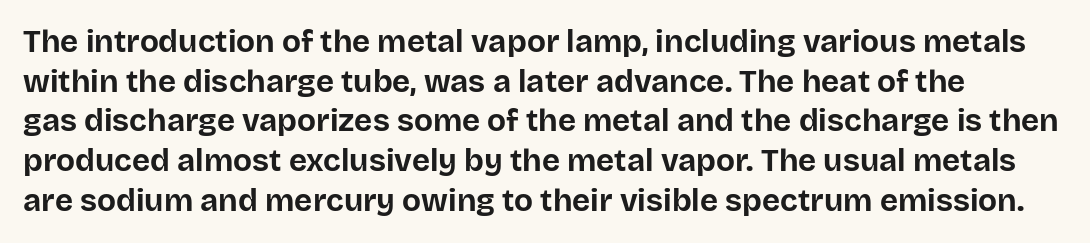
Any mark beneath the type? The region is blank. Default kerning and tracking; the words read as compact shapes. Note the varied advance widths — an 'i' is clearly narrower than an 'm'. Posture: vertical. Look at the bottom of the vertical strokes: they stop flat, with no serifs. Weight check: bold — yes, fully.
